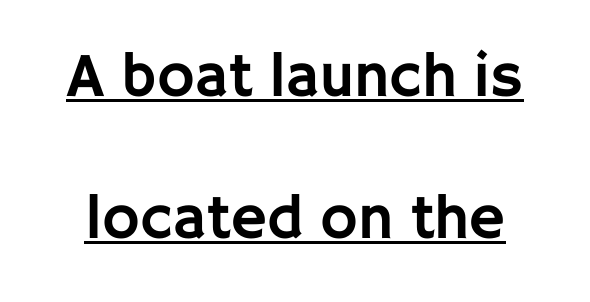
{"serif": "no", "italic": "no", "width": "normal", "stroke_contrast": "low", "x_height": "large", "monospaced": "no", "underline": "yes", "line_spacing": "loose", "line_spacing_ratio": 2.25, "letter_spacing": "normal", "letter_spacing_em": 0.0, "glyph_px": 63}
